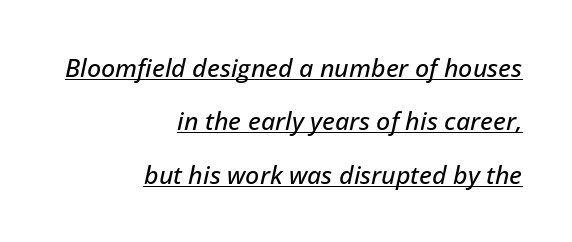
The image shows 25 px text type, italic (leaning right); set right-aligned, loose line spacing (2.14x), normal letter spacing, underlined.
